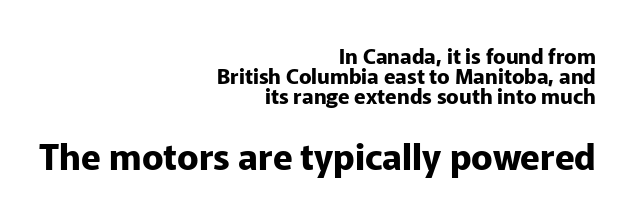
The image shows 36 px bold sans-serif type, upright; set right-aligned, tight line spacing (0.95x), normal letter spacing, not underlined; the second (bottom) block is 1.71x larger; low stroke contrast and a medium x-height.
